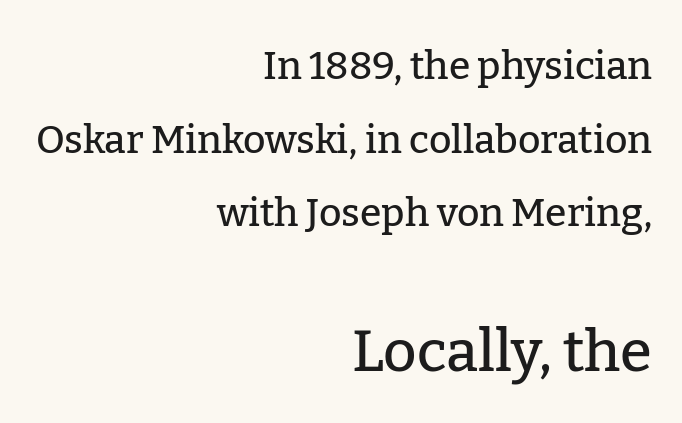
Reading top to bottom, the characters get bigger at the block break. A typesetter would label this face a serif. Italic: no, the glyphs are upright roman. Has an underline been added? It has not. Does extra space separate the letters? No, they use regular spacing.
